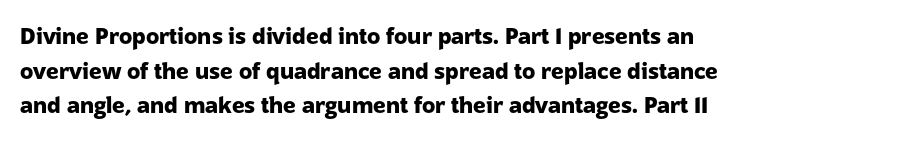
Q: Is the text bold? A: Yes.
Q: Is the text italic (slanted)? A: No, it is upright.
Q: Is the text underlined? A: No.
Q: How is the paragraph aligned? A: Left-aligned.
Q: Is the spacing between letters normal or unusually wide? A: Normal.
Q: Is the spacing between lines tight, normal or loose? A: Normal.
